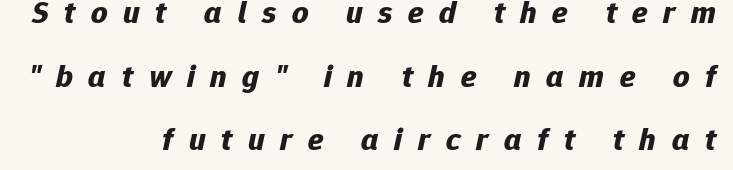
The line-height multiplier appears high, well above default. You could only call the tracking loose — the letters float apart. Observe the lean: these are italic letterforms. Anything drawn beneath the words? Only blank space. The lines are quadded right. The characters look thick and weighty, a clear bold.
